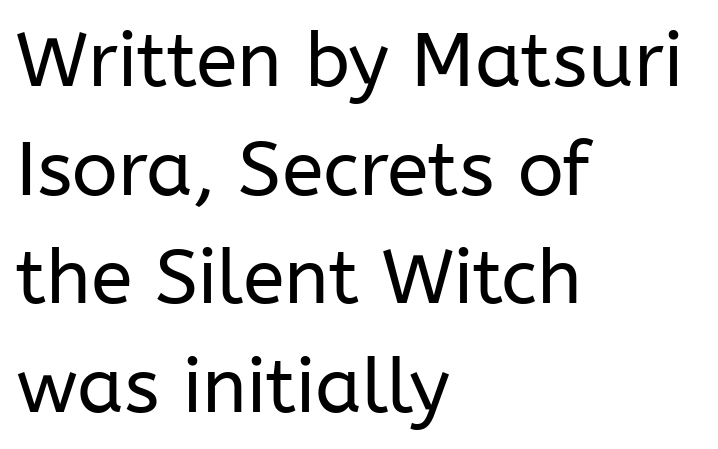
The letters advance in unequal steps, a hallmark of proportional type. Leading matches the norm, producing a regular column. The string is rendered with underlining switched off. Check where the strokes stop: nothing finishes them off — pure sans. Which margin do the lines hug? The left one — the right edge is uneven. Unlike italic type, these characters show no tilt at all.
